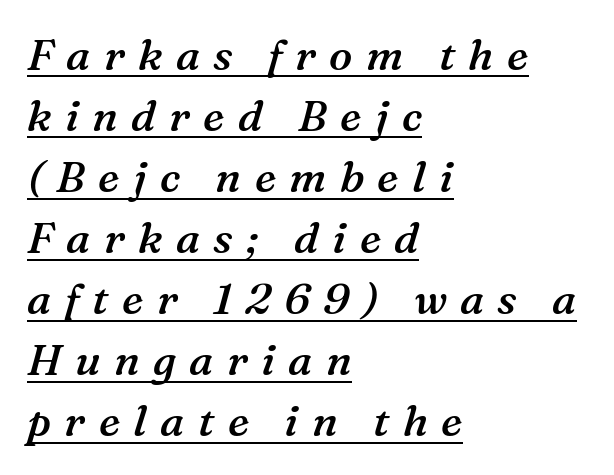
The face used here is proportionally spaced, like ordinary book or web type. Baseline-to-baseline distance is the conventional proportion of letter height. Look at the tracking — it's clearly loosened, letters drifting apart. A fair bit of extra ink — the face is semibold, not bold. Note: serifs present on the glyphs.
